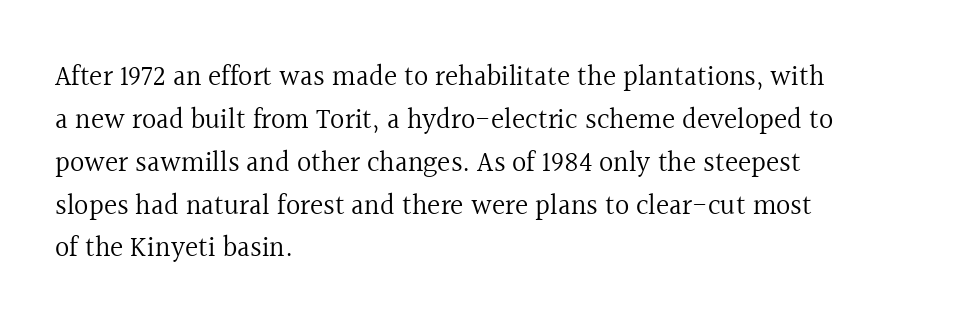
{"serif": "yes", "italic": "no", "bold": "no", "weight": "regular", "width": "normal", "x_height": "medium", "monospaced": "no", "underline": "no", "align": "left", "line_spacing": "normal", "line_spacing_ratio": 1.53, "letter_spacing": "normal", "letter_spacing_em": 0.0, "glyph_px": 28}
